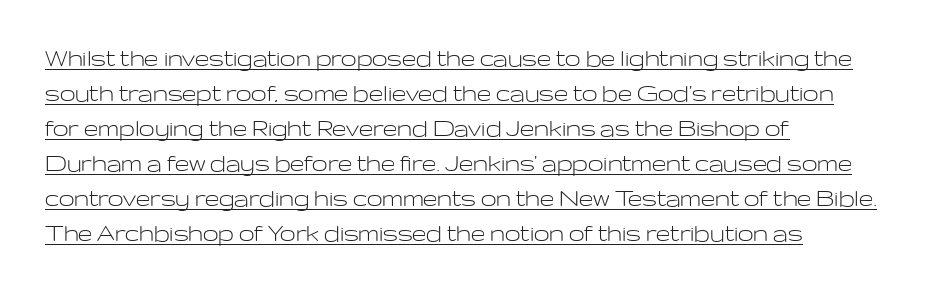
{"serif": "no", "italic": "no", "bold": "no", "weight": "light", "width": "wide", "stroke_contrast": "low", "x_height": "medium", "monospaced": "no", "underline": "yes", "align": "left", "line_spacing": "normal", "line_spacing_ratio": 1.25, "letter_spacing": "normal", "letter_spacing_em": 0.0, "glyph_px": 28}
